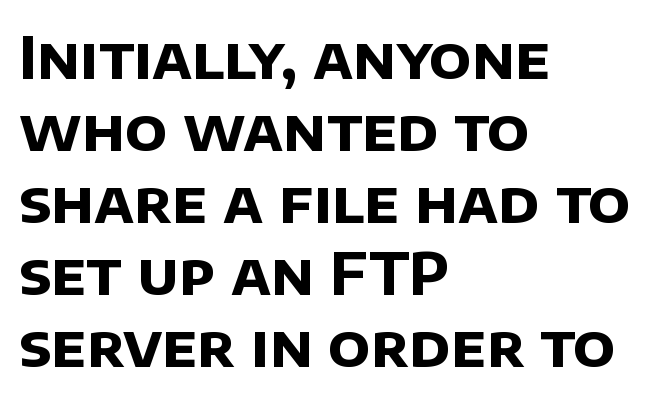
Glyph-to-glyph distance matches everyday printed text. Character widths vary here, with narrow letters taking less room than wide ones. Every row of glyphs begins at an identical x-position on the left. Only glyphs here, with clear space below each row.
